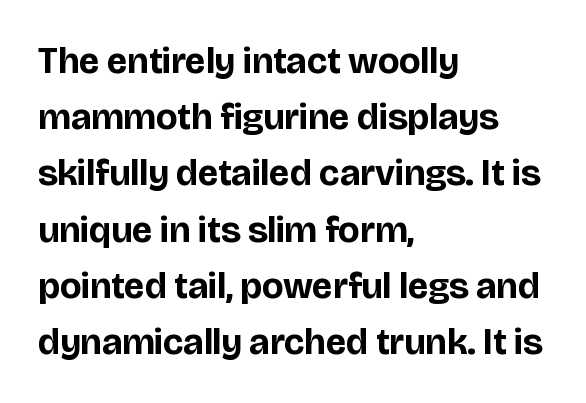
Q: Is the text bold? A: Yes.
Q: Is the text italic (slanted)? A: No, it is upright.
Q: Is the typeface a serif or a sans-serif typeface? A: Sans-serif.
Q: Is the text underlined? A: No.
Q: How is the paragraph aligned? A: Left-aligned.
Q: Is the spacing between letters normal or unusually wide? A: Normal.
Q: Is the spacing between lines tight, normal or loose? A: Normal.
Q: Width (condensed, normal, or wide)? A: Normal.
Q: Stroke contrast? A: Low.
Q: x-height? A: Large.
Q: Monospaced? A: No.
